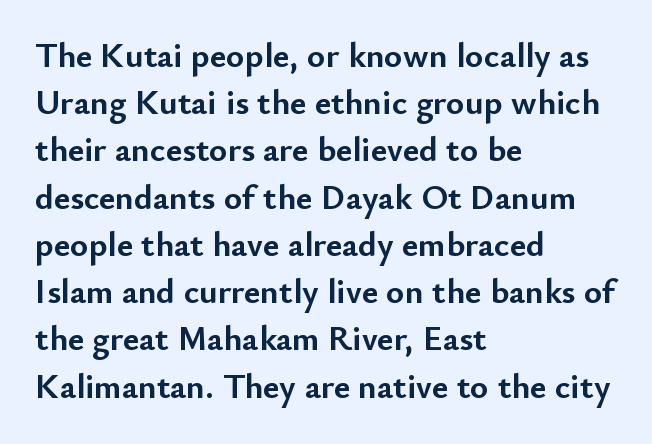
The image shows 35 px semibold sans-serif type, upright; set left-aligned, normal line spacing (1.35x), normal letter spacing, not underlined; low stroke contrast and a small x-height.
